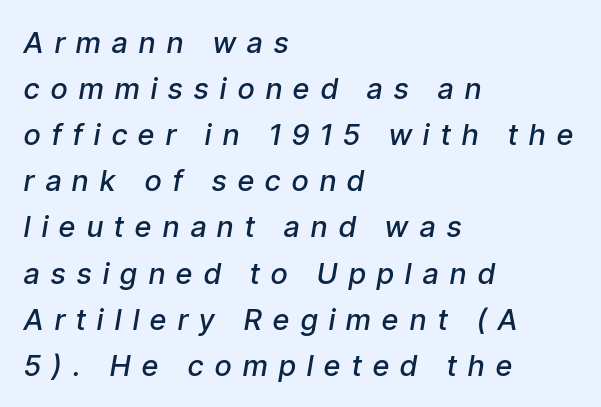
Q: Is the text bold? A: Semi-bold.
Q: Is the text italic (slanted)? A: Yes, it leans right by about 9 degrees.
Q: Is the text underlined? A: No.
Q: How is the paragraph aligned? A: Left-aligned.
Q: Is the spacing between letters normal or unusually wide? A: Unusually wide.
Q: Is the spacing between lines tight, normal or loose? A: Normal.
Q: Width (condensed, normal, or wide)? A: Condensed.
Q: Stroke contrast? A: Low.
Q: x-height? A: Medium.
Q: Monospaced? A: No.
